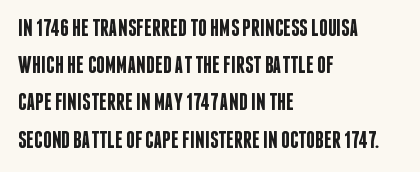
{"italic": "no", "bold": "semi", "underline": "no", "align": "left", "line_spacing": "normal", "line_spacing_ratio": 1.55, "letter_spacing": "normal", "letter_spacing_em": 0.0, "glyph_px": 24}
